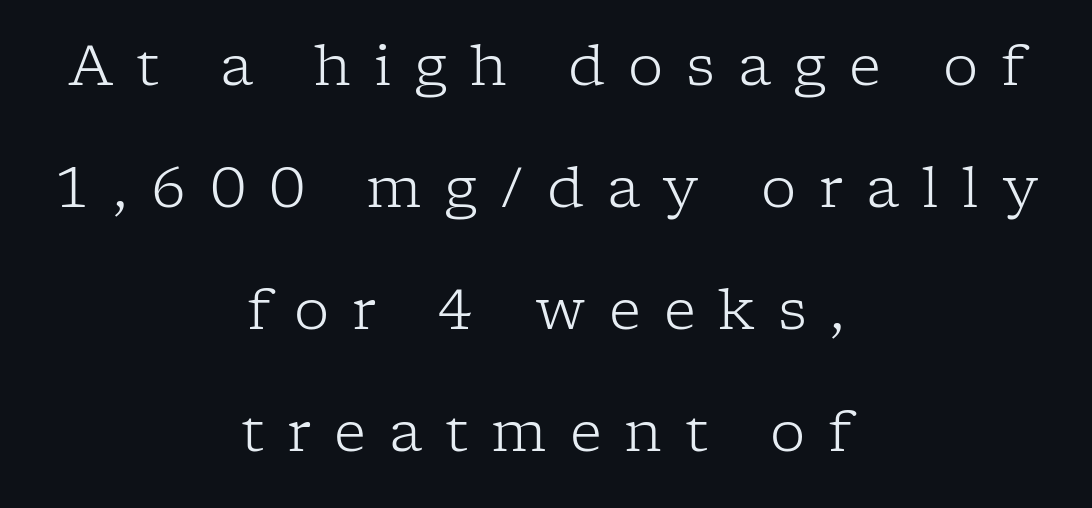
Regarding serifs, this sample has them. The vertical gap from one line to the next is large. Layout note: lines centered. Note the varied advance widths — an 'i' is clearly narrower than an 'm'. The letters stand upright; this is a roman face.
